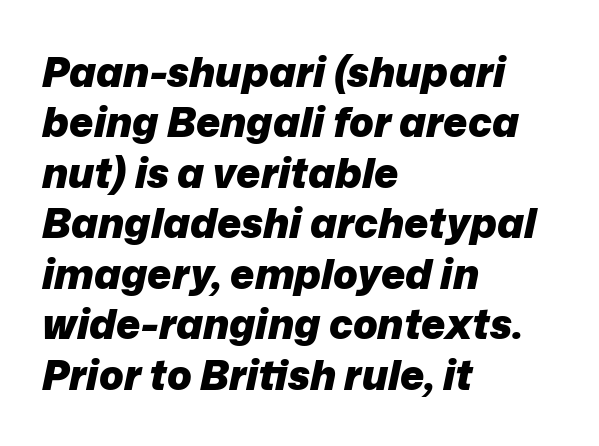
A bare baseline throughout the passage. Left-aligned paragraph, ragged on the right. The letters advance in unequal steps, a hallmark of proportional type. Every letter is thick-stroked: bold, no question. Every character sits at an angle, as italics do.
